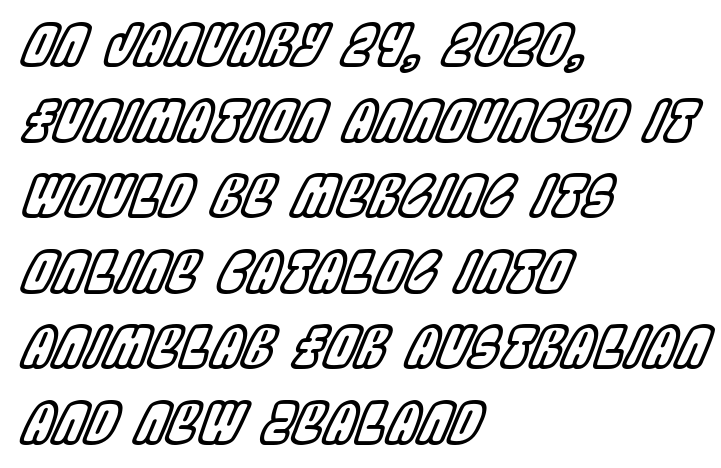
Q: Is the text italic (slanted)? A: Yes, it leans right by about 22 degrees.
Q: Is the text underlined? A: No.
Q: How is the paragraph aligned? A: Left-aligned.
Q: Is the spacing between letters normal or unusually wide? A: Normal.
Q: Is the spacing between lines tight, normal or loose? A: Normal.
Q: Width (condensed, normal, or wide)? A: Condensed.
Q: x-height? A: Large.
Q: Monospaced? A: No.
